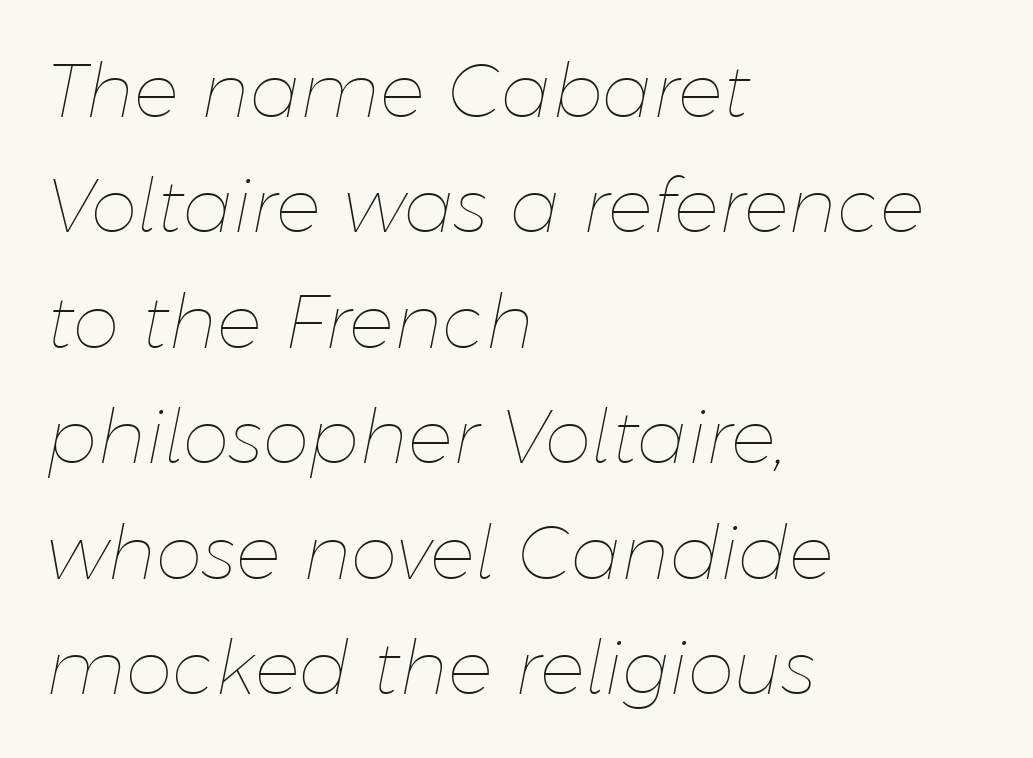
{"italic": "yes", "lean": "right", "slant_degrees": 11, "bold": "no", "weight": "thin", "width": "normal", "stroke_contrast": "low", "x_height": "medium", "monospaced": "no", "underline": "no", "align": "left", "line_spacing": "normal", "line_spacing_ratio": 1.54, "letter_spacing": "normal", "letter_spacing_em": 0.0, "glyph_px": 75}
